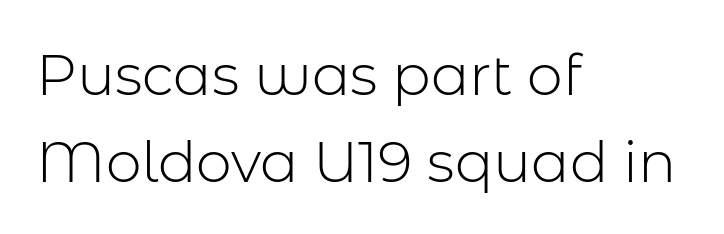
The image shows 57 px light sans-serif type, upright; set left-aligned, normal line spacing (1.53x), normal letter spacing, not underlined; low stroke contrast and a medium x-height.
